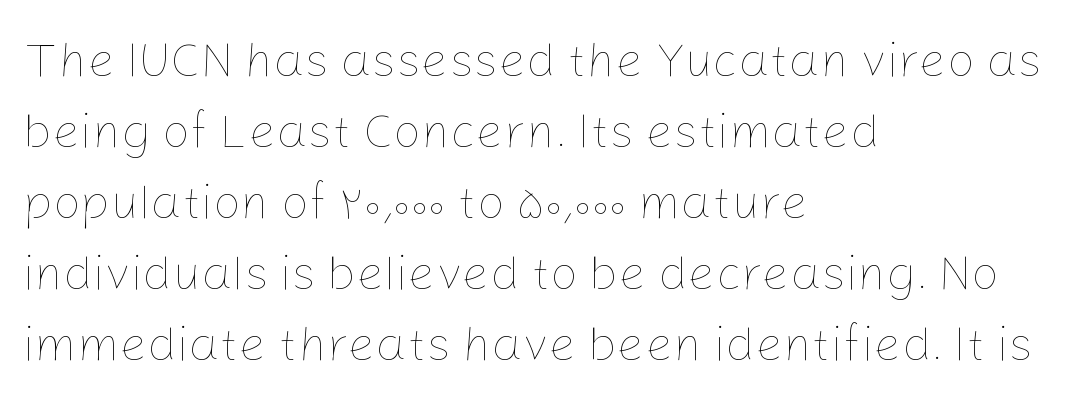
{"italic": "no", "bold": "no", "weight": "thin", "width": "normal", "stroke_contrast": "low", "x_height": "medium", "monospaced": "no", "underline": "no", "align": "left", "line_spacing": "normal", "line_spacing_ratio": 1.45, "letter_spacing": "normal", "letter_spacing_em": 0.0, "glyph_px": 49}
